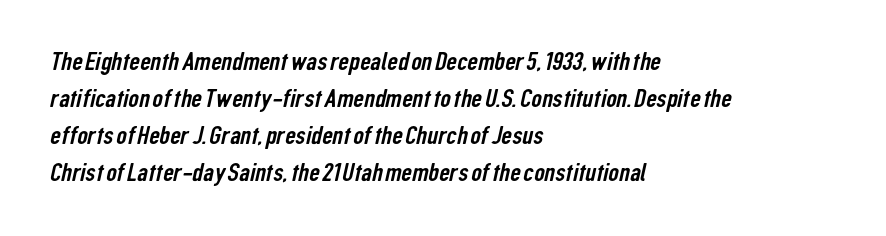
{"underline": "no", "align": "left", "line_spacing": "normal", "line_spacing_ratio": 1.42, "letter_spacing": "normal", "letter_spacing_em": 0.0, "glyph_px": 26}
